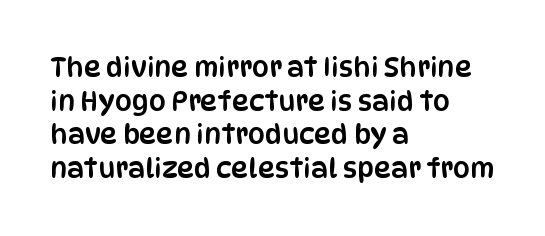
This is the regular roman posture of the typeface. Does extra space separate the letters? No, they use regular spacing. One-word summary of the alignment: left. How would I describe the line gaps? Plain and ordinary.
